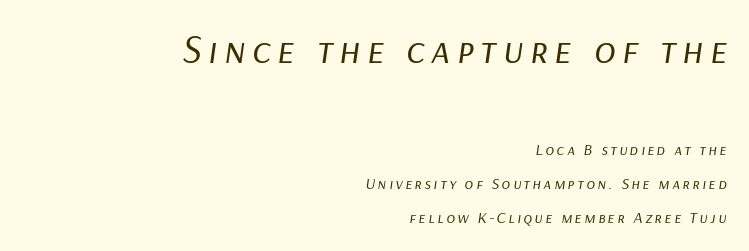
The image shows 40 px regular-weight type, italic (leaning right); set right-aligned, loose line spacing (2.11x), not underlined; the first (top) block is 2.5x larger; low stroke contrast and a medium x-height.
